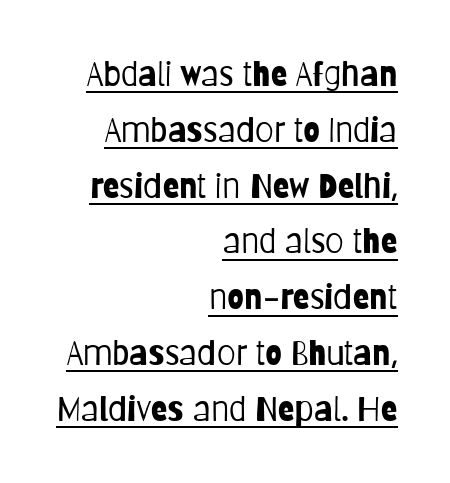
The image shows 34 px light, condensed sans-serif type, upright; set right-aligned, normal line spacing (1.64x), normal letter spacing, underlined; low stroke contrast and a large x-height.
